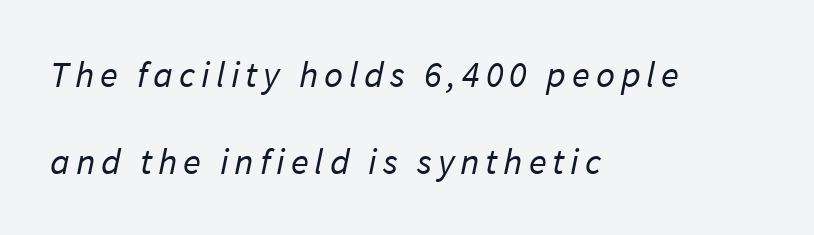
The image shows 37 px regular-weight sans-serif type; set left-aligned, loose line spacing (2.34x), not underlined; low stroke contrast and a medium x-height.
